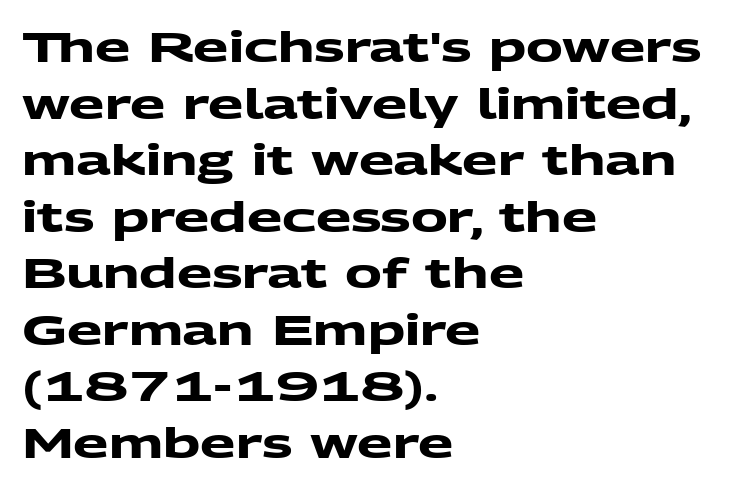
{"serif": "no", "bold": "yes", "weight": "heavy", "width": "wide", "stroke_contrast": "medium", "x_height": "medium", "monospaced": "no", "underline": "no", "align": "left", "line_spacing": "normal", "line_spacing_ratio": 1.38, "letter_spacing": "normal", "letter_spacing_em": 0.0, "glyph_px": 41}
